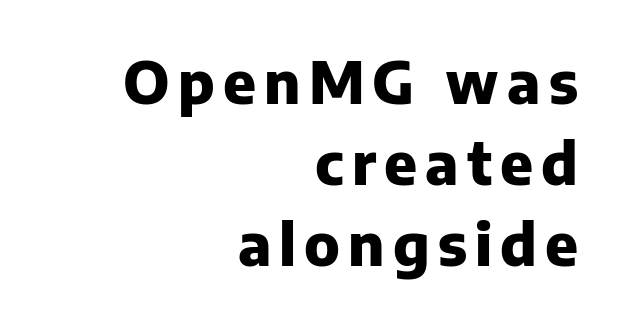
{"serif": "no", "italic": "no", "bold": "yes", "weight": "heavy", "width": "normal", "stroke_contrast": "low", "x_height": "medium", "monospaced": "no", "underline": "no", "align": "right", "line_spacing": "normal", "line_spacing_ratio": 1.4, "glyph_px": 58}
